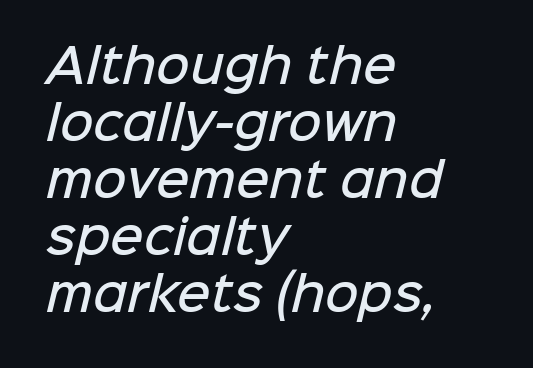
The image shows 46 px semibold sans-serif type; set left-aligned, line spacing 1.24x, normal letter spacing, not underlined; low stroke contrast and a medium x-height.
